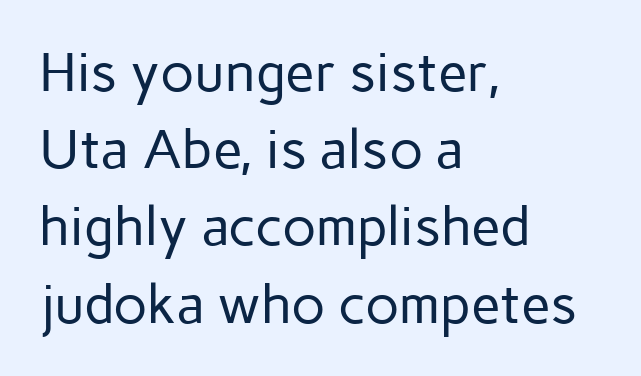
Q: Is the text bold? A: No.
Q: Is the text italic (slanted)? A: No, it is upright.
Q: Is the typeface a serif or a sans-serif typeface? A: Sans-serif.
Q: Is the text underlined? A: No.
Q: How is the paragraph aligned? A: Left-aligned.
Q: Is the spacing between letters normal or unusually wide? A: Normal.
Q: Is the spacing between lines tight, normal or loose? A: Normal.
Q: Width (condensed, normal, or wide)? A: Normal.
Q: Stroke contrast? A: Low.
Q: x-height? A: Medium.
Q: Monospaced? A: No.
